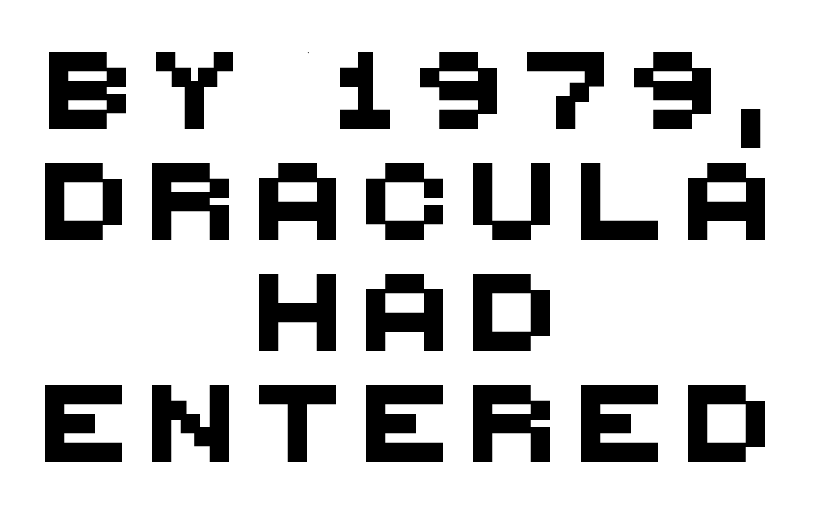
Q: Is the typeface a serif or a sans-serif typeface? A: Sans-serif.
Q: Is the text underlined? A: No.
Q: How is the paragraph aligned? A: Centered.
Q: Is the spacing between letters normal or unusually wide? A: Unusually wide.
Q: Is the spacing between lines tight, normal or loose? A: Normal.
Q: Width (condensed, normal, or wide)? A: Normal.
Q: Stroke contrast? A: Medium.
Q: x-height? A: Large.
Q: Monospaced? A: No.
